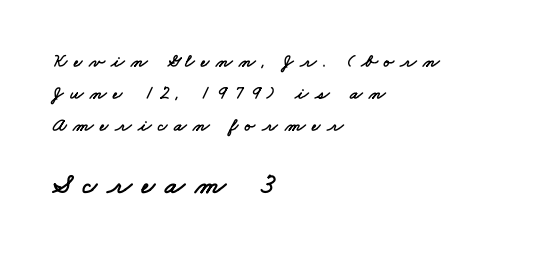
Q: Is the typeface a serif or a sans-serif typeface? A: Sans-serif.
Q: Is the text underlined? A: No.
Q: How is the paragraph aligned? A: Left-aligned.
Q: Is the spacing between letters normal or unusually wide? A: Unusually wide.
Q: Is the spacing between lines tight, normal or loose? A: Normal.
Q: Which block of text is set in a larger size, the first (top) or the second (bottom)? A: The second (bottom) one.
Q: Width (condensed, normal, or wide)? A: Wide.
Q: Stroke contrast? A: Low.
Q: x-height? A: Small.
Q: Monospaced? A: No.
